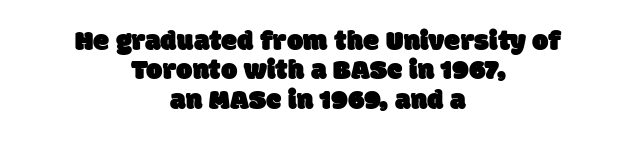
The image shows 29 px sans-serif type; set centered, tight line spacing (1.01x), normal letter spacing, not underlined; low stroke contrast and a large x-height.
